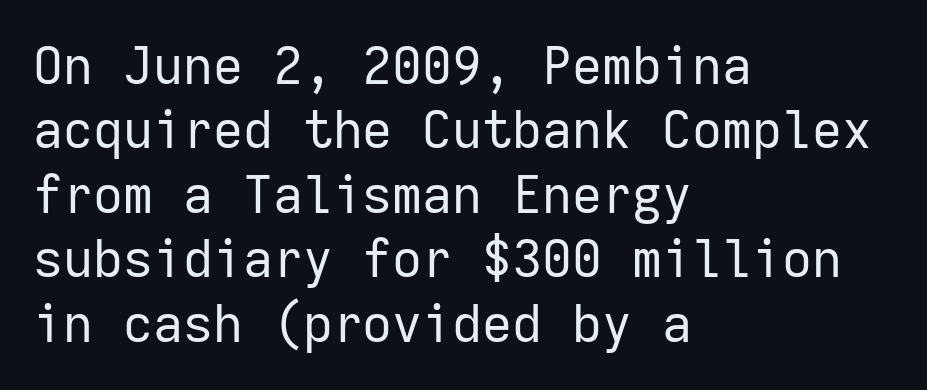
Q: Is the text bold? A: No.
Q: Is the text italic (slanted)? A: No, it is upright.
Q: Is the typeface a serif or a sans-serif typeface? A: Sans-serif.
Q: Is the text underlined? A: No.
Q: How is the paragraph aligned? A: Left-aligned.
Q: Is the spacing between letters normal or unusually wide? A: Normal.
Q: Width (condensed, normal, or wide)? A: Normal.
Q: Stroke contrast? A: Low.
Q: x-height? A: Medium.
Q: Monospaced? A: Yes.
